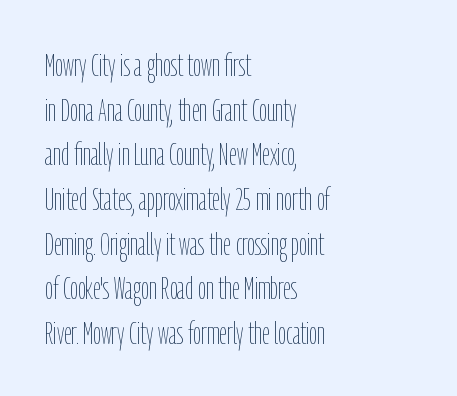
The image shows 31 px thin, condensed type, upright; set left-aligned, normal line spacing (1.44x), normal letter spacing, not underlined; low stroke contrast and a medium x-height.
